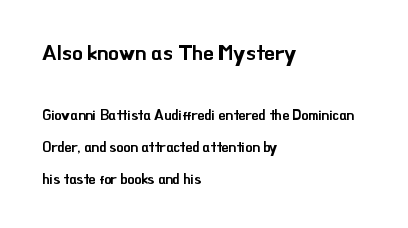
The image shows 21 px text type, upright; set left-aligned, loose line spacing (2.28x), normal letter spacing, not underlined; the first (top) block is 1.5x larger.
